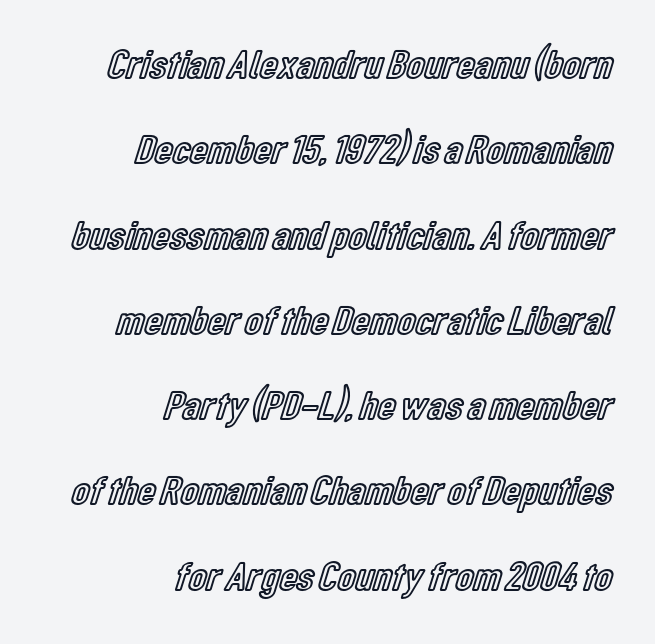
Q: Is the text italic (slanted)? A: Yes.
Q: Is the text underlined? A: No.
Q: How is the paragraph aligned? A: Right-aligned.
Q: Is the spacing between letters normal or unusually wide? A: Normal.
Q: Is the spacing between lines tight, normal or loose? A: Loose.
Q: Width (condensed, normal, or wide)? A: Condensed.
Q: x-height? A: Medium.
Q: Monospaced? A: No.
